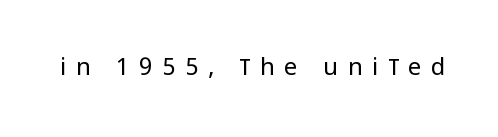
Stems here are at most as thick as an everyday book face. Check the space under the baseline: it is left empty. Spacing between characters has been opened up far beyond the box default. Tall strokes in this sample are plumb rather than angled.
